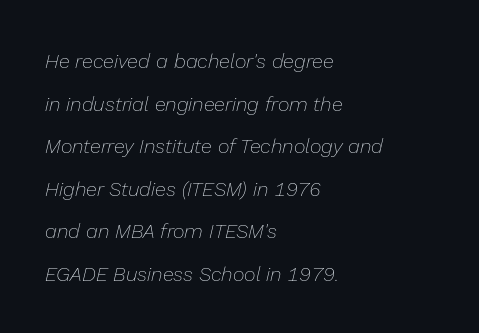
Q: Is the text bold? A: No.
Q: Is the text italic (slanted)? A: Yes, it leans right by about 13 degrees.
Q: Is the text underlined? A: No.
Q: How is the paragraph aligned? A: Left-aligned.
Q: Is the spacing between letters normal or unusually wide? A: Normal.
Q: Is the spacing between lines tight, normal or loose? A: Loose.
